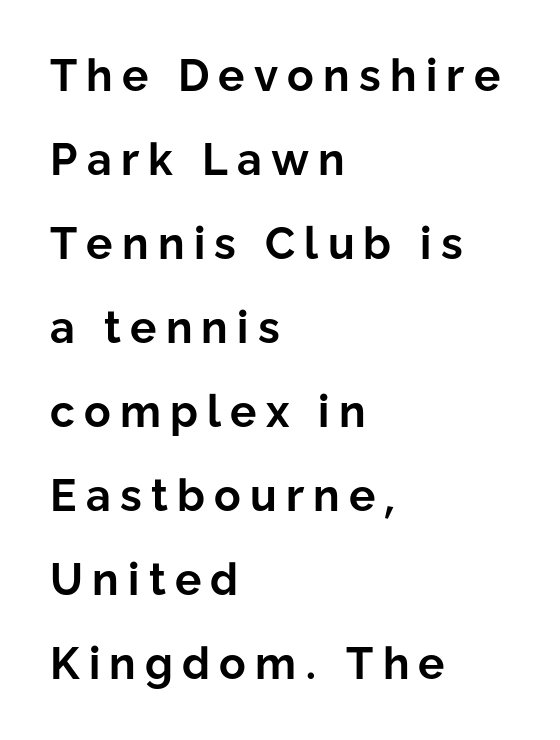
Upright lettering throughout. These lines are rendered in a variable-pitch font. Strokes here are thick enough to call this a true bold. The type is letterspaced generously, with wide tracking.
